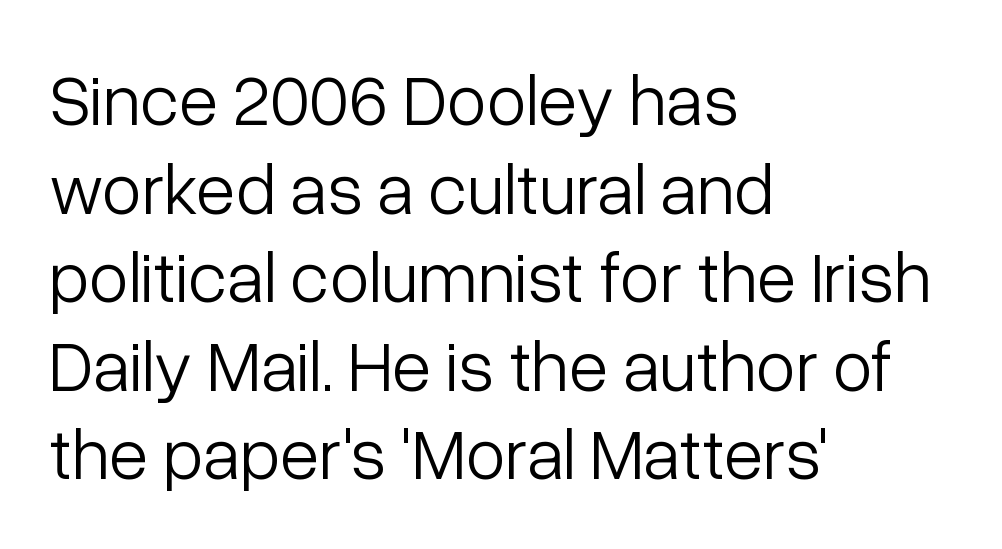
Posture: vertical. This sample is left-justified, so line endings fall wherever the words run out. Stems here are at most as thick as an everyday book face. Character widths vary here, with narrow letters taking less room than wide ones.
